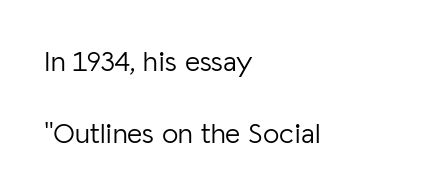
What stands out about the letter spacing? Nothing — it is the standard amount. What kind of face is this? One without serifs — a sans. Summary of vertical rhythm: relaxed, with wide interline spacing. The letterforms sit at book weight or below.
